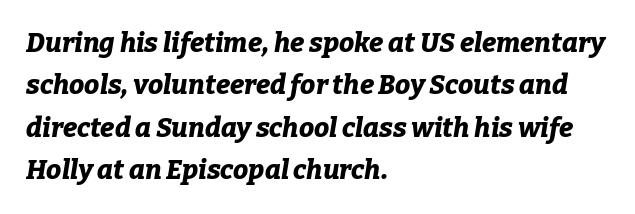
{"italic": "yes", "lean": "right", "slant_degrees": 9, "bold": "yes", "underline": "no", "align": "left", "line_spacing": "normal", "line_spacing_ratio": 1.57, "letter_spacing": "normal", "letter_spacing_em": 0.0, "glyph_px": 27}
